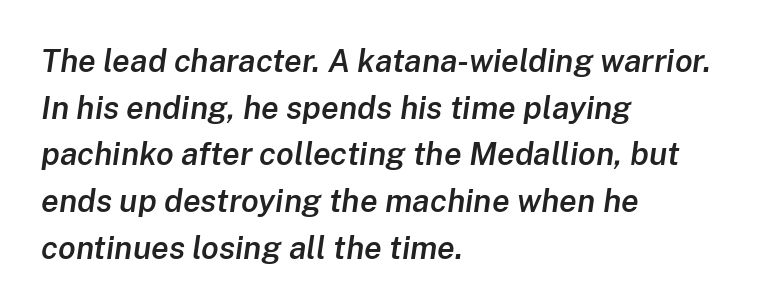
The image shows 32 px semibold type, italic (leaning right); set left-aligned, normal line spacing (1.46x), normal letter spacing, not underlined; low stroke contrast and a medium x-height.
